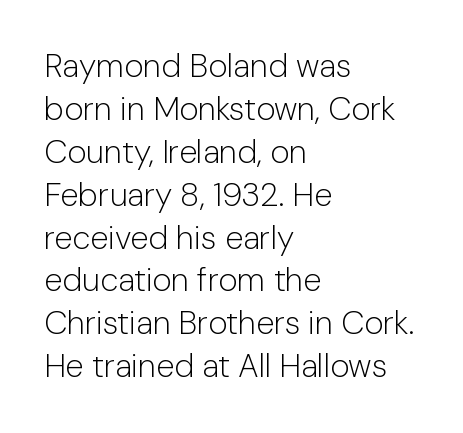
{"serif": "no", "italic": "no", "bold": "no", "weight": "light", "width": "normal", "stroke_contrast": "low", "x_height": "medium", "monospaced": "no", "underline": "no", "align": "left", "line_spacing": "normal", "line_spacing_ratio": 1.3, "letter_spacing": "normal", "letter_spacing_em": 0.0, "glyph_px": 33}
